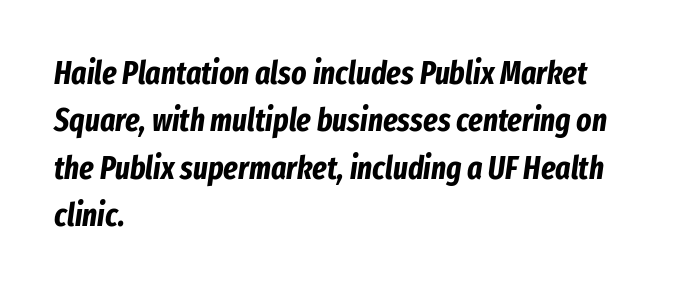
Q: Is the text bold? A: Yes.
Q: Is the text italic (slanted)? A: Yes, it leans right by about 8 degrees.
Q: Is the text underlined? A: No.
Q: How is the paragraph aligned? A: Left-aligned.
Q: Is the spacing between letters normal or unusually wide? A: Normal.
Q: Is the spacing between lines tight, normal or loose? A: Normal.
Q: Width (condensed, normal, or wide)? A: Condensed.
Q: Stroke contrast? A: Low.
Q: x-height? A: Medium.
Q: Monospaced? A: No.
